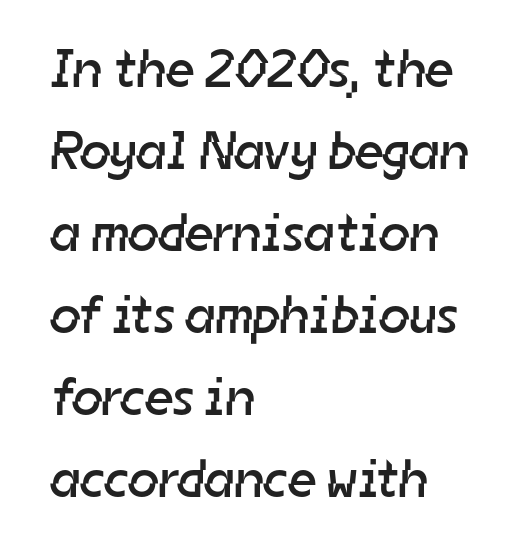
The image shows 54 px regular-weight sans-serif type; set left-aligned, normal line spacing (1.52x), normal letter spacing, not underlined; low stroke contrast and a medium x-height.
